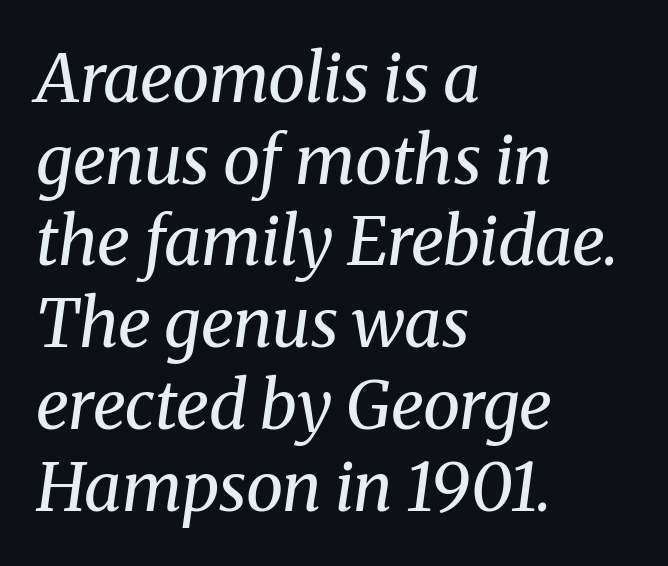
{"serif": "yes", "italic": "yes", "lean": "right", "slant_degrees": 8, "bold": "no", "weight": "regular", "width": "normal", "stroke_contrast": "medium", "x_height": "medium", "monospaced": "no", "underline": "no", "align": "left", "line_spacing_ratio": 1.22, "letter_spacing": "normal", "letter_spacing_em": 0.0, "glyph_px": 67}
